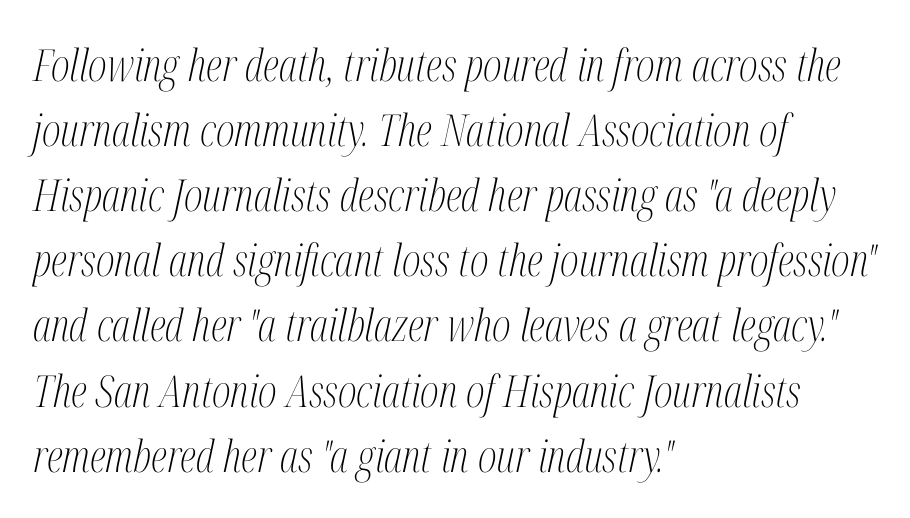
The image shows 44 px light, condensed serif type, italic (leaning right); set left-aligned, normal line spacing (1.48x), normal letter spacing, not underlined; medium stroke contrast and a medium x-height.
